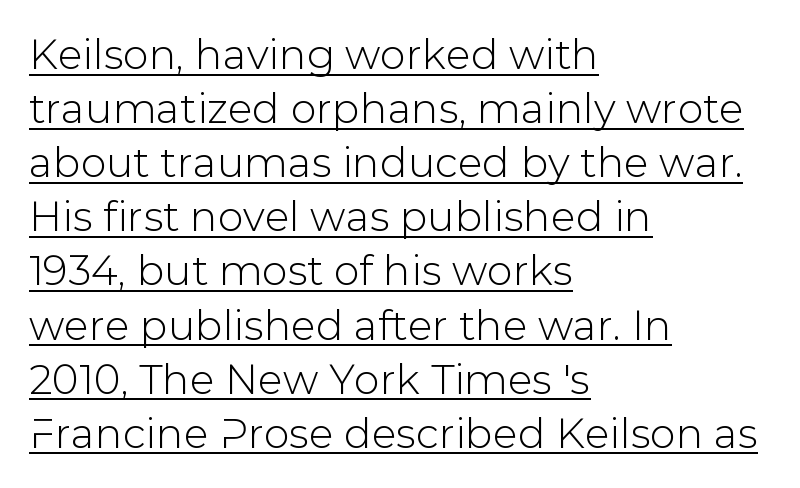
The passage shown is typeset with a sans-serif family. The rendering uses a moderate line-height, typical for paragraphs. A rule runs beneath these lines of type. The ragged edge is on the right, which tells us the setting is flush left. Characters follow at the spacing the type designer built in.
